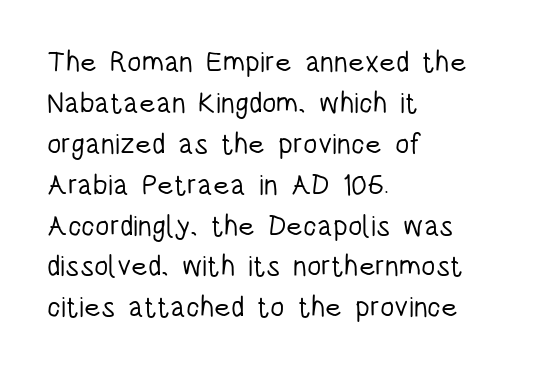
{"serif": "no", "italic": "no", "bold": "no", "weight": "light", "width": "condensed", "stroke_contrast": "low", "x_height": "large", "monospaced": "no", "underline": "no", "align": "left", "line_spacing": "normal", "line_spacing_ratio": 1.41, "letter_spacing": "normal", "letter_spacing_em": 0.0, "glyph_px": 29}
